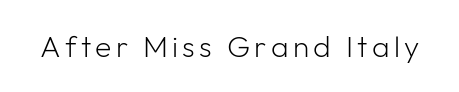
The image shows 30 px light sans-serif type, upright; set not underlined; low stroke contrast and a medium x-height.
